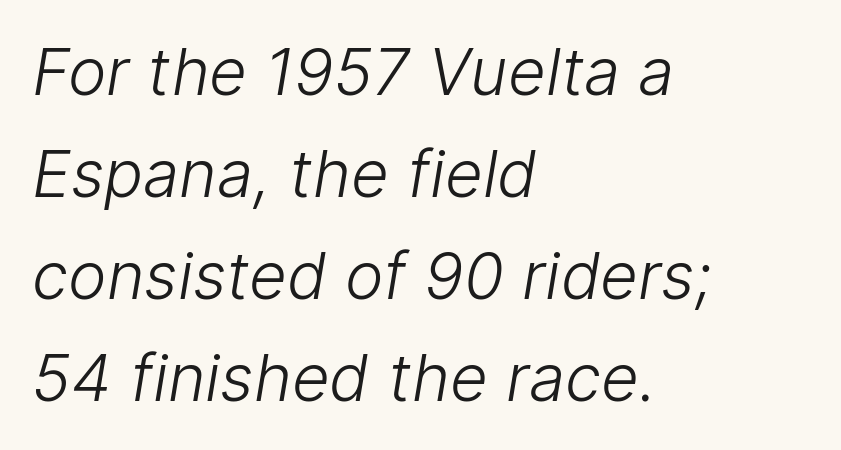
Q: Is the text bold? A: No.
Q: Is the typeface a serif or a sans-serif typeface? A: Sans-serif.
Q: Is the text underlined? A: No.
Q: How is the paragraph aligned? A: Left-aligned.
Q: Is the spacing between letters normal or unusually wide? A: Normal.
Q: Is the spacing between lines tight, normal or loose? A: Normal.
Q: Width (condensed, normal, or wide)? A: Normal.
Q: Stroke contrast? A: Low.
Q: x-height? A: Medium.
Q: Monospaced? A: No.
